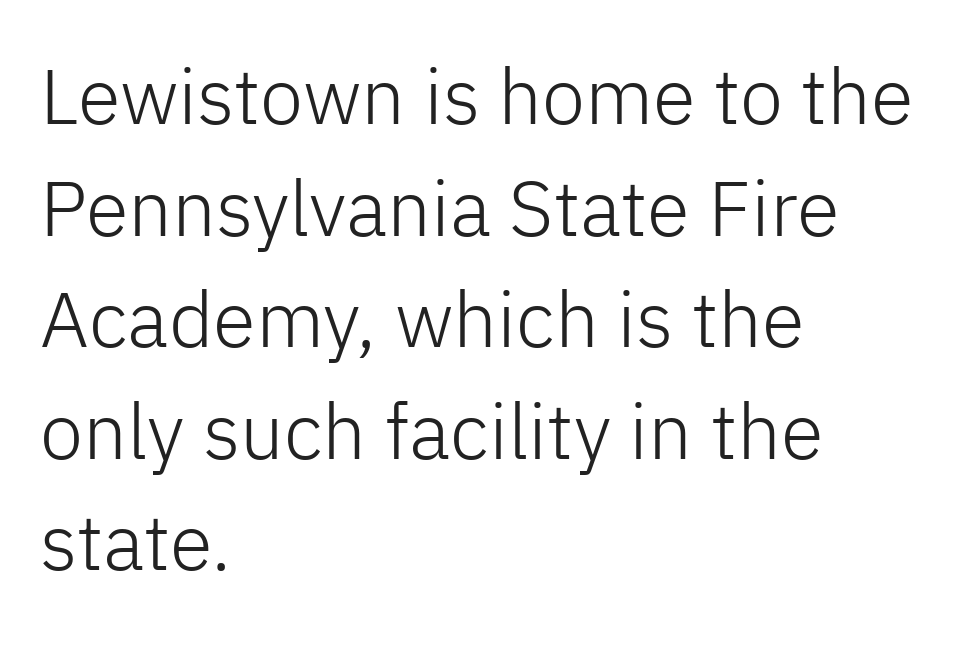
Q: Is the text bold? A: No.
Q: Is the text italic (slanted)? A: No, it is upright.
Q: Is the typeface a serif or a sans-serif typeface? A: Sans-serif.
Q: Is the text underlined? A: No.
Q: How is the paragraph aligned? A: Left-aligned.
Q: Is the spacing between letters normal or unusually wide? A: Normal.
Q: Is the spacing between lines tight, normal or loose? A: Normal.
Q: Width (condensed, normal, or wide)? A: Normal.
Q: Stroke contrast? A: Low.
Q: x-height? A: Medium.
Q: Monospaced? A: No.
